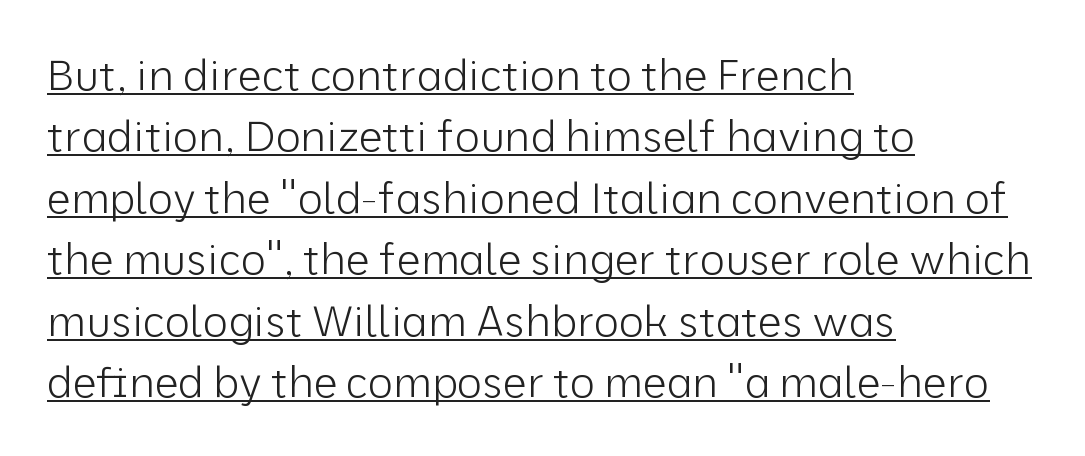
The image shows 43 px light sans-serif type, upright; set left-aligned, normal line spacing (1.43x), normal letter spacing, underlined; low stroke contrast and a medium x-height.
